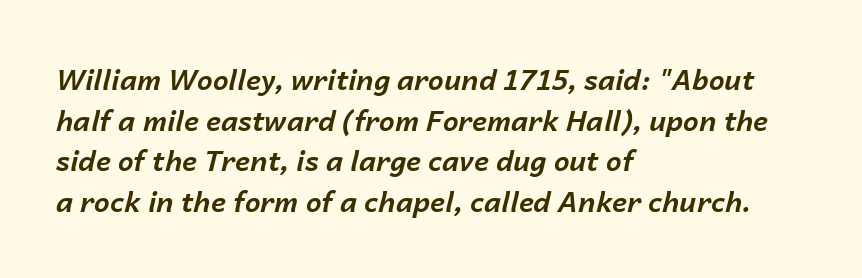
{"italic": "yes", "lean": "right", "slant_degrees": 14, "bold": "yes", "weight": "bold", "width": "normal", "stroke_contrast": "low", "x_height": "medium", "monospaced": "no", "underline": "no", "align": "left", "line_spacing": "normal", "line_spacing_ratio": 1.45, "letter_spacing": "normal", "letter_spacing_em": 0.0, "glyph_px": 28}
